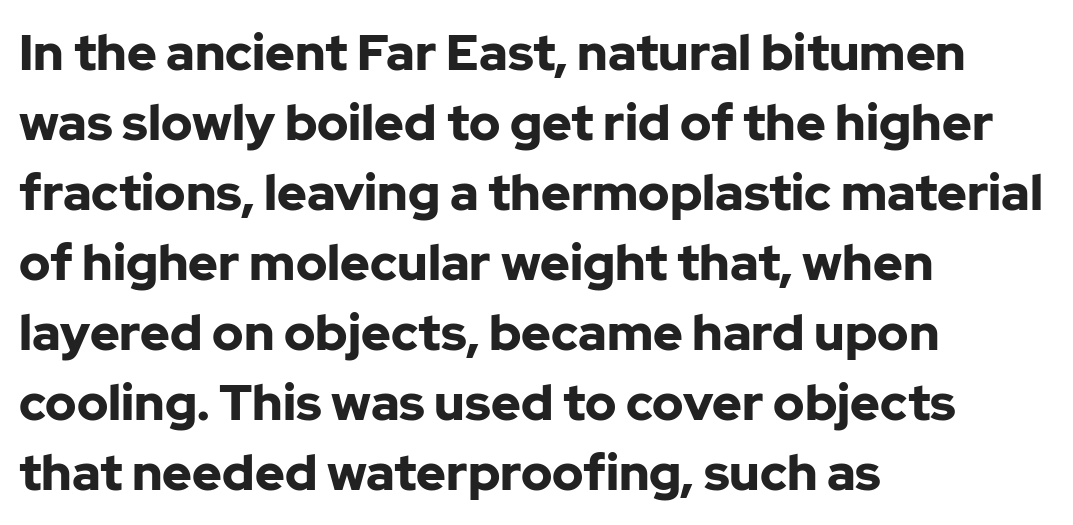
{"serif": "no", "italic": "no", "bold": "yes", "weight": "bold", "width": "normal", "stroke_contrast": "low", "x_height": "medium", "monospaced": "no", "underline": "no", "align": "left", "line_spacing": "normal", "line_spacing_ratio": 1.4, "letter_spacing": "normal", "letter_spacing_em": 0.0, "glyph_px": 50}
